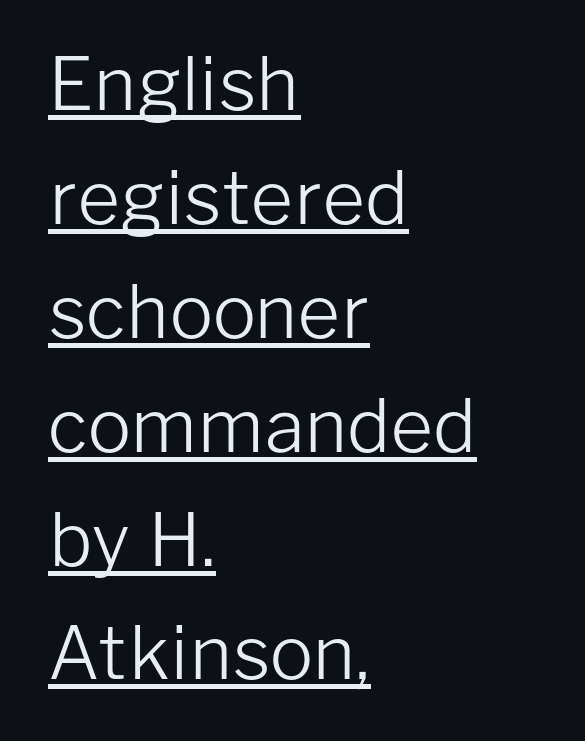
Caption: face not bold, strokes unweighted. Posture: upright roman. Tracking value appears to be zero — textbook default spacing. Serifs: no, the terminals of the letterforms are clean.
